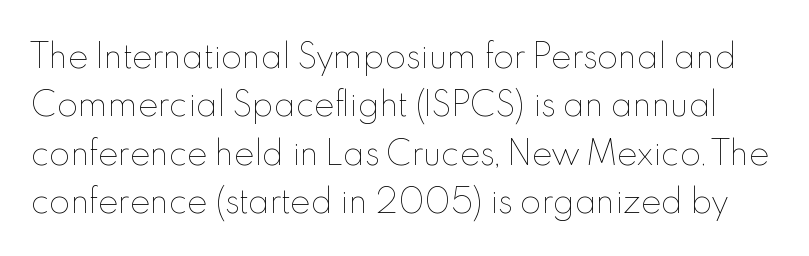
There is no visible air inserted between adjacent glyphs. Rule under the text: the space is simply empty. Is the type heavy? It reads as light-to-regular instead. A typesetter would call this proportional, since set widths differ per character.
